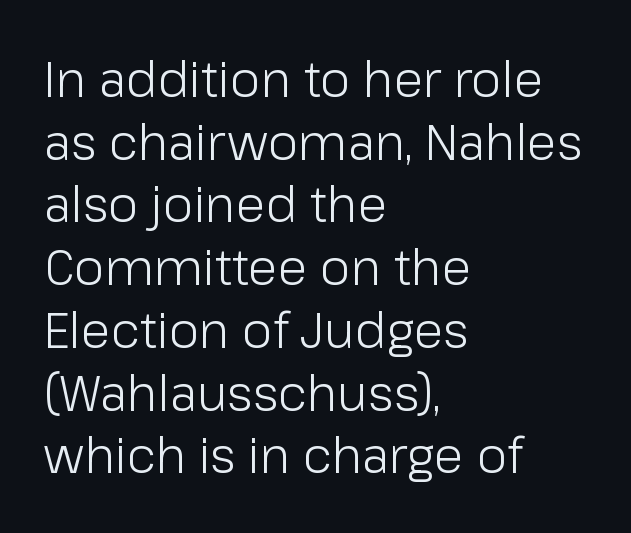
{"serif": "no", "italic": "no", "bold": "no", "weight": "light", "width": "normal", "stroke_contrast": "low", "x_height": "medium", "monospaced": "no", "underline": "no", "align": "left", "line_spacing": "normal", "line_spacing_ratio": 1.28, "letter_spacing": "normal", "letter_spacing_em": 0.0, "glyph_px": 49}
